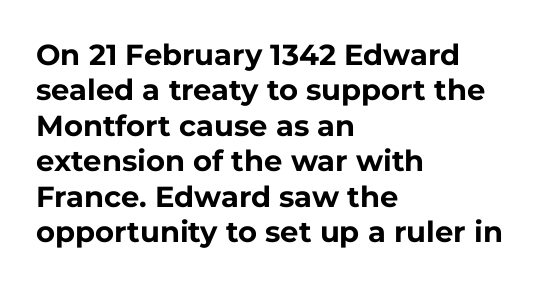
Q: Is the text bold? A: Yes.
Q: Is the text italic (slanted)? A: No, it is upright.
Q: Is the typeface a serif or a sans-serif typeface? A: Sans-serif.
Q: Is the text underlined? A: No.
Q: How is the paragraph aligned? A: Left-aligned.
Q: Is the spacing between letters normal or unusually wide? A: Normal.
Q: Width (condensed, normal, or wide)? A: Normal.
Q: Stroke contrast? A: Low.
Q: x-height? A: Medium.
Q: Monospaced? A: No.
